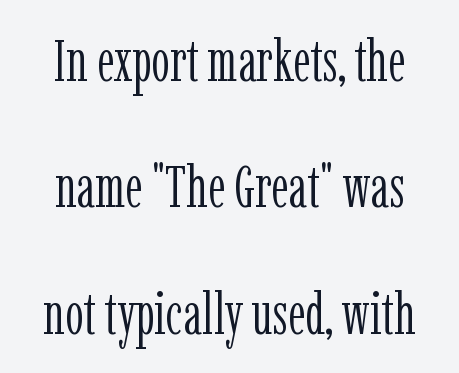
The image shows 59 px light, condensed serif type, upright; set loose line spacing (2.14x), normal letter spacing, not underlined; low stroke contrast and a medium x-height.
